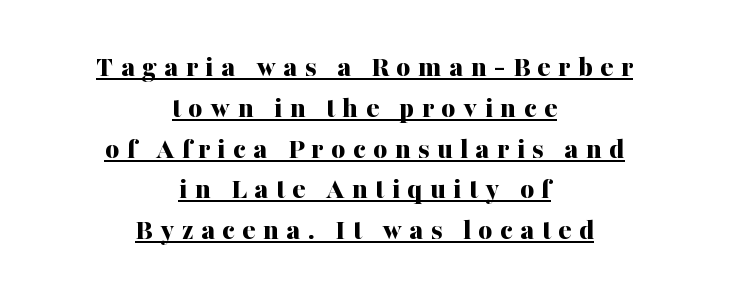
{"serif": "yes", "italic": "no", "bold": "yes", "weight": "bold", "width": "normal", "stroke_contrast": "medium", "x_height": "medium", "monospaced": "no", "underline": "yes", "align": "center", "line_spacing": "normal", "line_spacing_ratio": 1.36, "letter_spacing": "wide", "letter_spacing_em": 0.25, "glyph_px": 30}
